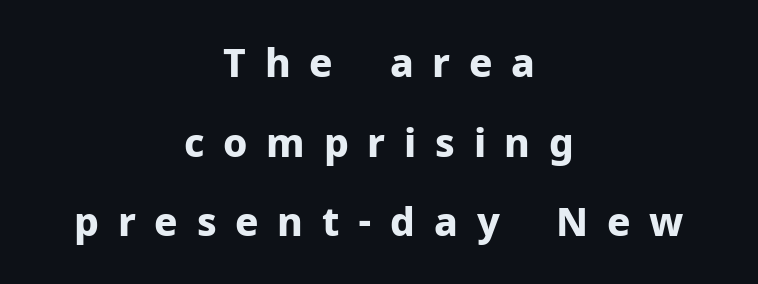
The image shows 39 px bold sans-serif type, upright; set centered, loose line spacing (2.04x), unusually wide letter spacing (+0.48 em), not underlined; low stroke contrast and a medium x-height.
